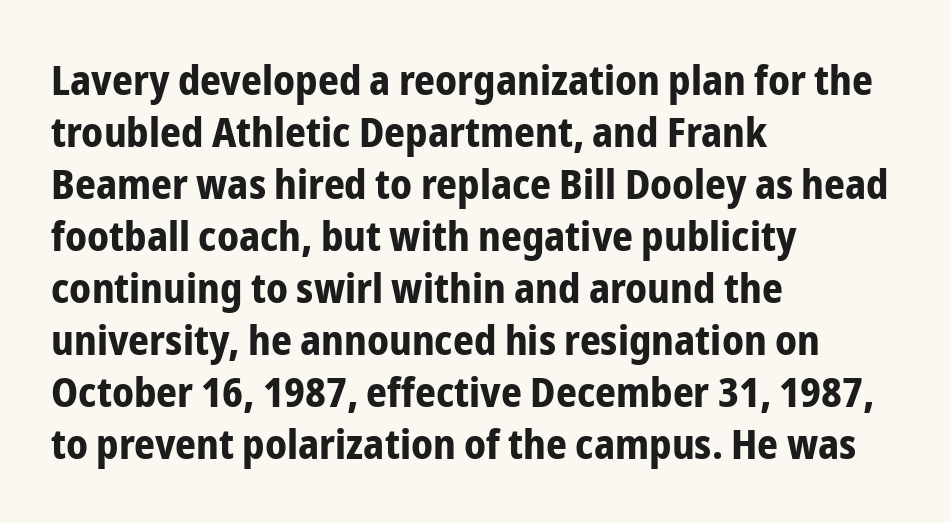
{"serif": "no", "italic": "no", "bold": "yes", "weight": "bold", "width": "condensed", "stroke_contrast": "low", "x_height": "medium", "monospaced": "no", "underline": "no", "align": "left", "line_spacing": "normal", "line_spacing_ratio": 1.27, "letter_spacing": "normal", "letter_spacing_em": 0.0, "glyph_px": 41}
